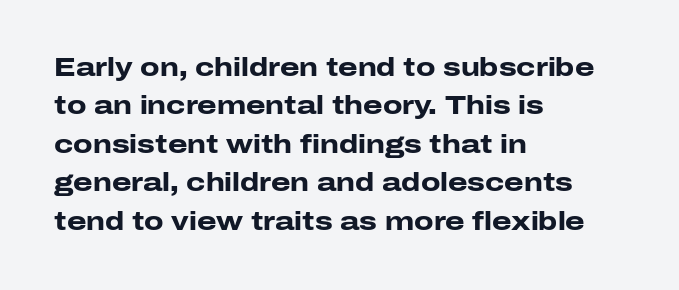
Q: Is the text bold? A: Yes.
Q: Is the text italic (slanted)? A: No, it is upright.
Q: Is the text underlined? A: No.
Q: How is the paragraph aligned? A: Left-aligned.
Q: Is the spacing between letters normal or unusually wide? A: Normal.
Q: Is the spacing between lines tight, normal or loose? A: Normal.
